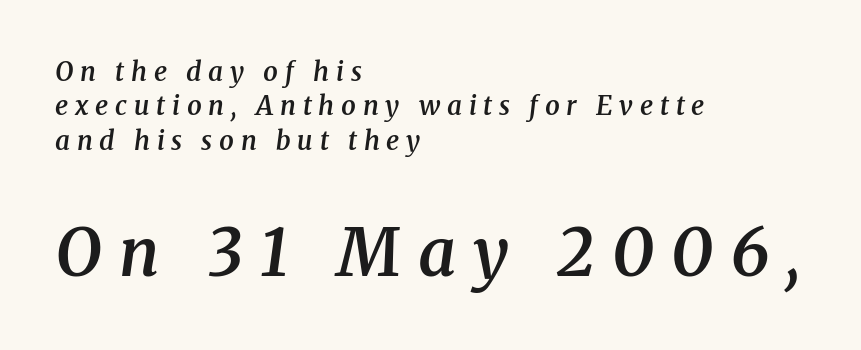
Descenders hang freely into open space. The line texture is sparse and dotted thanks to wide tracking. Proportional: the letters do not fall into vertical columns. Leftover space on each line is placed entirely after the last word. Tall strokes in this sample are angled rather than plumb.
